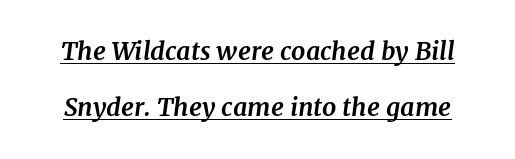
Q: Is the text bold? A: Yes.
Q: Is the text italic (slanted)? A: Yes, it leans right by about 7 degrees.
Q: Is the text underlined? A: Yes.
Q: Is the spacing between letters normal or unusually wide? A: Normal.
Q: Is the spacing between lines tight, normal or loose? A: Loose.
